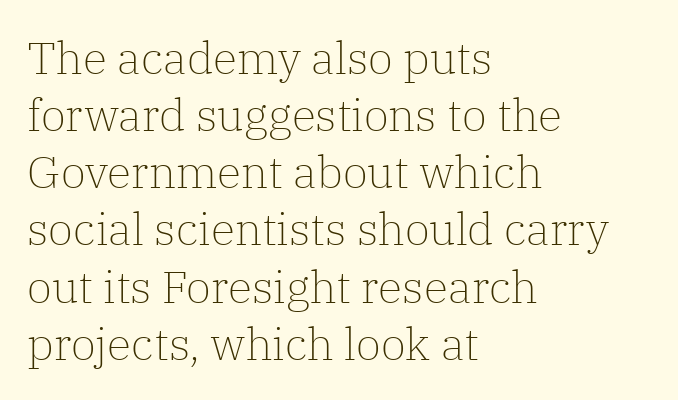
Q: Is the text bold? A: No.
Q: Is the text italic (slanted)? A: No, it is upright.
Q: Is the typeface a serif or a sans-serif typeface? A: Serif.
Q: Is the text underlined? A: No.
Q: How is the paragraph aligned? A: Left-aligned.
Q: Is the spacing between letters normal or unusually wide? A: Normal.
Q: Is the spacing between lines tight, normal or loose? A: Normal.
Q: Width (condensed, normal, or wide)? A: Normal.
Q: Stroke contrast? A: Low.
Q: x-height? A: Medium.
Q: Monospaced? A: No.
